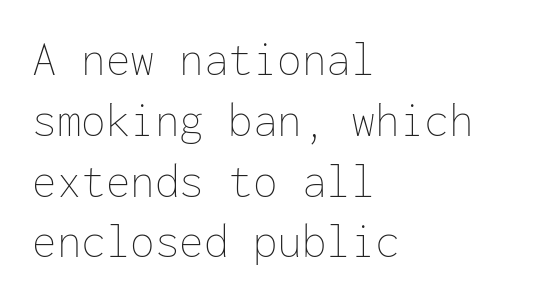
Q: Is the text bold? A: No.
Q: Is the text italic (slanted)? A: No, it is upright.
Q: Is the text underlined? A: No.
Q: How is the paragraph aligned? A: Left-aligned.
Q: Is the spacing between letters normal or unusually wide? A: Normal.
Q: Width (condensed, normal, or wide)? A: Normal.
Q: Stroke contrast? A: Low.
Q: x-height? A: Medium.
Q: Monospaced? A: Yes.
